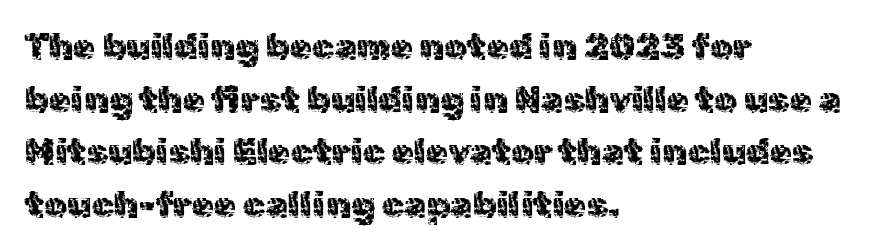
The image shows 36 px regular-weight sans-serif type, upright; set left-aligned, normal line spacing (1.46x), normal letter spacing, not underlined; a medium x-height.
